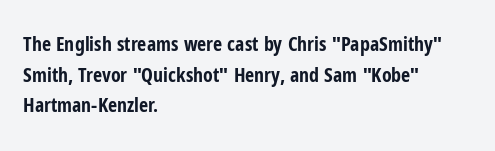
Q: Is the text bold? A: Yes.
Q: Is the text italic (slanted)? A: No, it is upright.
Q: Is the text underlined? A: No.
Q: How is the paragraph aligned? A: Left-aligned.
Q: Is the spacing between letters normal or unusually wide? A: Normal.
Q: Is the spacing between lines tight, normal or loose? A: Normal.
